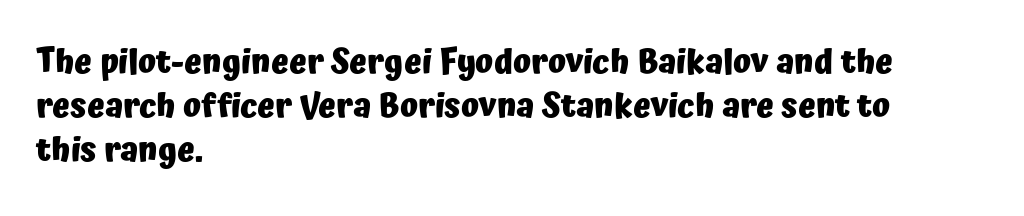
Q: Is the text bold? A: Yes.
Q: Is the text italic (slanted)? A: No, it is upright.
Q: Is the typeface a serif or a sans-serif typeface? A: Sans-serif.
Q: Is the text underlined? A: No.
Q: How is the paragraph aligned? A: Left-aligned.
Q: Is the spacing between letters normal or unusually wide? A: Normal.
Q: Is the spacing between lines tight, normal or loose? A: Normal.
Q: Width (condensed, normal, or wide)? A: Normal.
Q: Stroke contrast? A: Low.
Q: x-height? A: Medium.
Q: Monospaced? A: No.
